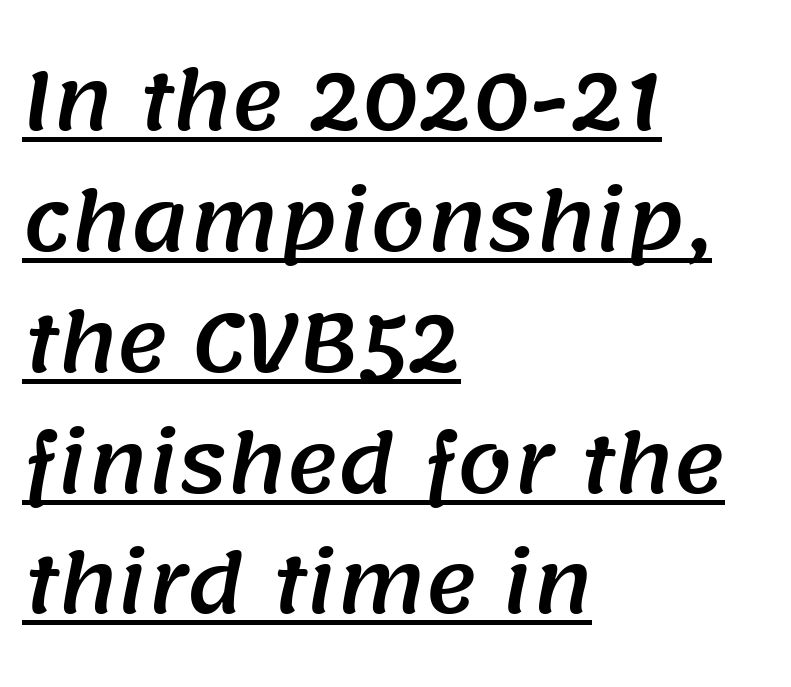
{"serif": "no", "width": "normal", "stroke_contrast": "medium", "x_height": "large", "monospaced": "no", "underline": "yes", "align": "left", "line_spacing": "normal", "line_spacing_ratio": 1.53, "letter_spacing": "normal", "letter_spacing_em": 0.0, "glyph_px": 79}
